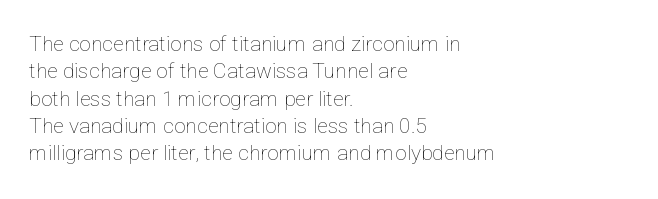
The image shows 21 px text type, upright; set left-aligned, normal line spacing (1.3x), normal letter spacing, not underlined.
